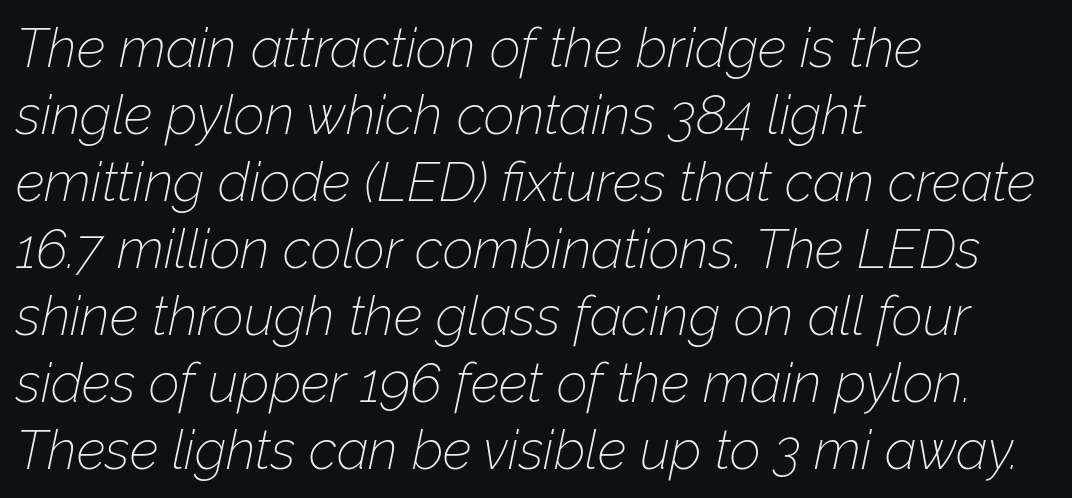
{"italic": "yes", "lean": "right", "slant_degrees": 12, "bold": "no", "weight": "thin", "width": "normal", "stroke_contrast": "low", "x_height": "medium", "monospaced": "no", "underline": "no", "align": "left", "line_spacing_ratio": 1.24, "letter_spacing": "normal", "letter_spacing_em": 0.0, "glyph_px": 54}
